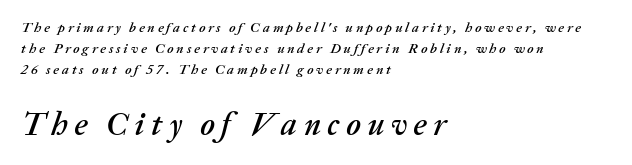
Q: Is the text italic (slanted)? A: Yes, it leans right by about 20 degrees.
Q: Is the text underlined? A: No.
Q: How is the paragraph aligned? A: Left-aligned.
Q: Is the spacing between letters normal or unusually wide? A: Unusually wide.
Q: Is the spacing between lines tight, normal or loose? A: Normal.
Q: Which block of text is set in a larger size, the first (top) or the second (bottom)? A: The second (bottom) one.
Q: Width (condensed, normal, or wide)? A: Normal.
Q: Stroke contrast? A: Medium.
Q: x-height? A: Medium.
Q: Monospaced? A: No.
